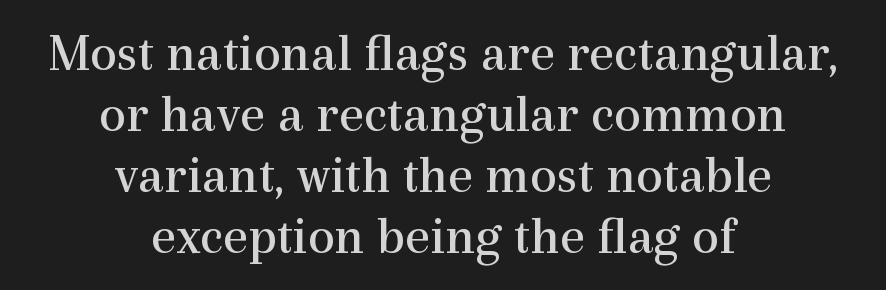
Q: Is the text bold? A: No.
Q: Is the text italic (slanted)? A: No, it is upright.
Q: Is the typeface a serif or a sans-serif typeface? A: Serif.
Q: Is the text underlined? A: No.
Q: How is the paragraph aligned? A: Centered.
Q: Is the spacing between letters normal or unusually wide? A: Normal.
Q: Is the spacing between lines tight, normal or loose? A: Tight.
Q: Width (condensed, normal, or wide)? A: Normal.
Q: x-height? A: Medium.
Q: Monospaced? A: No.
